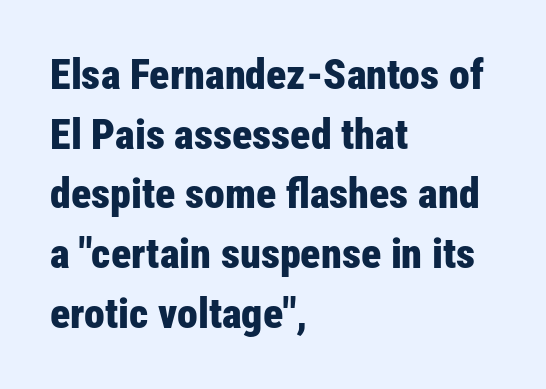
{"serif": "no", "italic": "no", "bold": "yes", "weight": "bold", "width": "condensed", "stroke_contrast": "low", "x_height": "medium", "monospaced": "no", "underline": "no", "align": "left", "line_spacing": "normal", "line_spacing_ratio": 1.42, "letter_spacing": "normal", "letter_spacing_em": 0.0, "glyph_px": 42}
